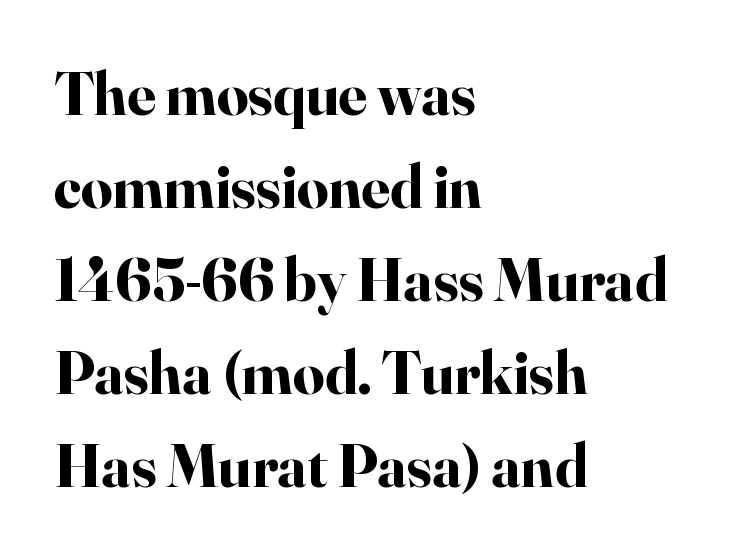
{"serif": "yes", "italic": "no", "bold": "yes", "weight": "bold", "width": "normal", "stroke_contrast": "high", "x_height": "small", "monospaced": "no", "underline": "no", "align": "left", "line_spacing": "normal", "line_spacing_ratio": 1.5, "letter_spacing": "normal", "letter_spacing_em": 0.0, "glyph_px": 62}
